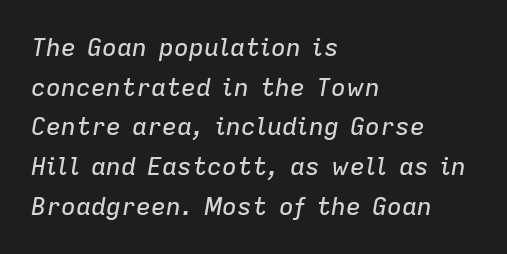
{"italic": "yes", "lean": "right", "slant_degrees": 9, "underline": "no", "align": "left", "line_spacing": "normal", "line_spacing_ratio": 1.59, "letter_spacing": "normal", "letter_spacing_em": 0.0, "glyph_px": 25}
